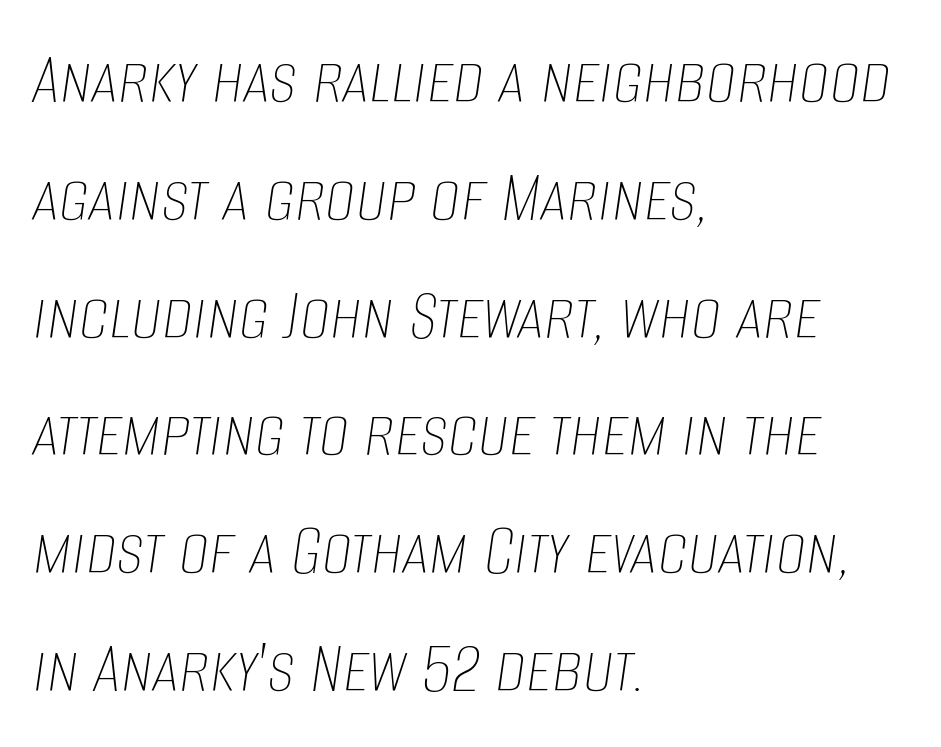
The image shows 76 px thin, condensed type, italic (leaning right); set left-aligned, normal line spacing (1.55x), normal letter spacing, not underlined; low stroke contrast and a large x-height.
